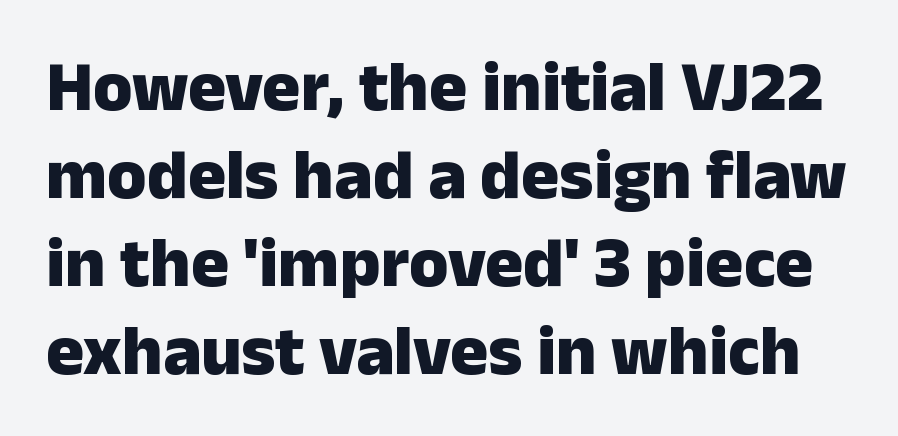
The image shows 71 px heavy sans-serif type, upright; set line spacing 1.24x, normal letter spacing, not underlined; low stroke contrast and a medium x-height.
